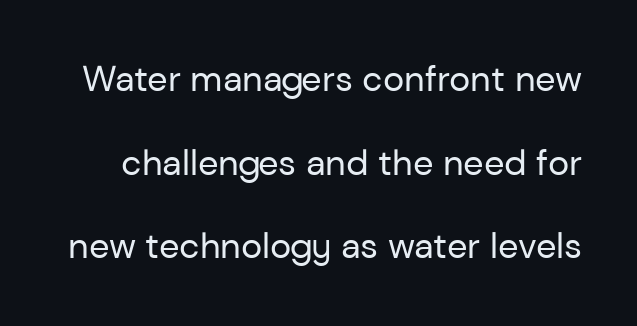
Notice how the stems are strictly vertical — no italics here. The characters display no serif detailing; their extremities are plain. Interline gaps are noticeably wide in this sample. Check under the words: just untouched page.
